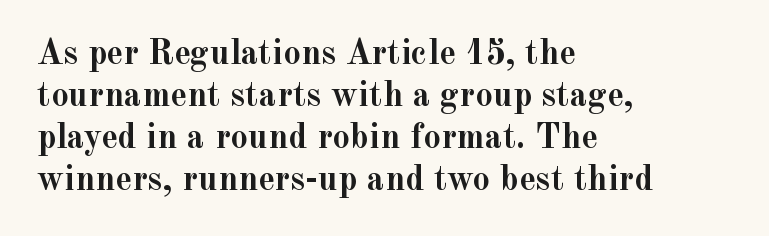
The image shows 35 px semibold serif type, upright; set left-aligned, line spacing 1.2x, normal letter spacing, not underlined; a small x-height.
